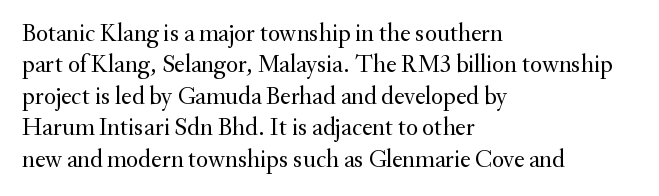
No letter is thick-stroked: the sample isn't bold. This is roman type, the default non-slanted kind. One glance says typical: line gaps are just what's usual. Plain, unruled lines of type. This sample is left-justified, so line endings fall wherever the words run out.
